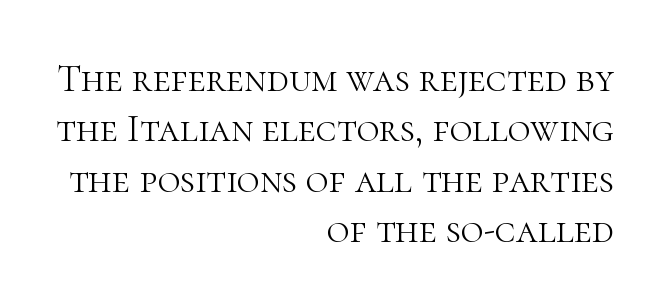
Default kerning and tracking; the words read as compact shapes. A typesetter would call this proportional, since set widths differ per character. Words float on clear page, feet unadorned. Evenly set lines give the paragraph a standard silhouette. Ordinary non-slanted type is in use. These lines stack with their right ends in a neat column.
